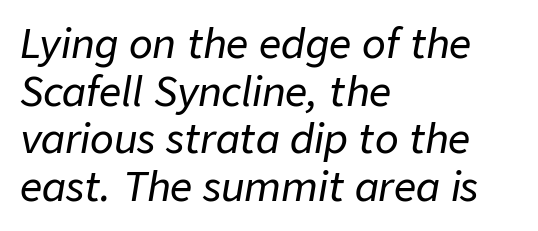
The text block is weighted toward the left margin, trailing off unevenly rightward. Rendered with sloped, italic letterforms. Unmarked baselines from the first word to the last. The letters advance in unequal steps, a hallmark of proportional type. Standard letterfit; no display-style spreading of the glyphs.
